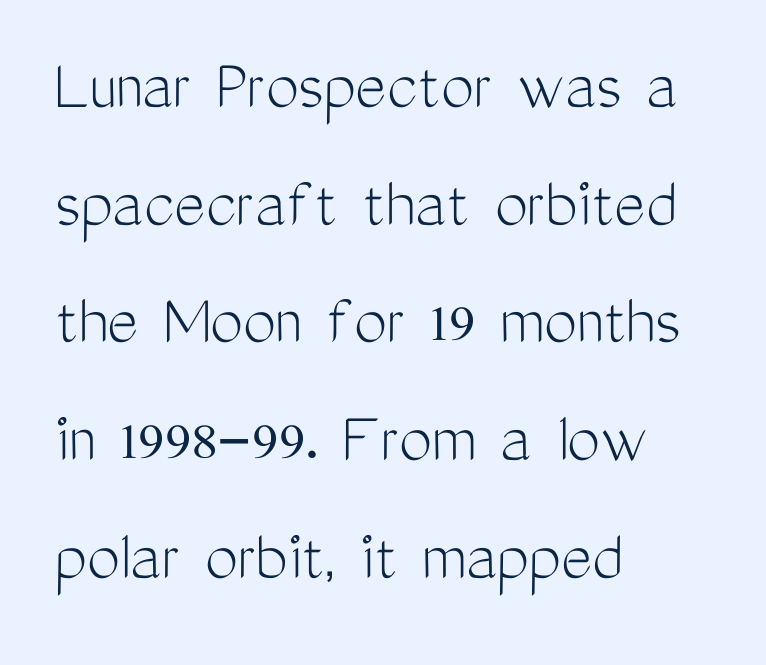
{"serif": "no", "italic": "no", "bold": "no", "weight": "light", "width": "condensed", "stroke_contrast": "medium", "x_height": "medium", "monospaced": "no", "underline": "no", "align": "left", "line_spacing": "normal", "line_spacing_ratio": 1.59, "letter_spacing": "normal", "letter_spacing_em": 0.0, "glyph_px": 74}
